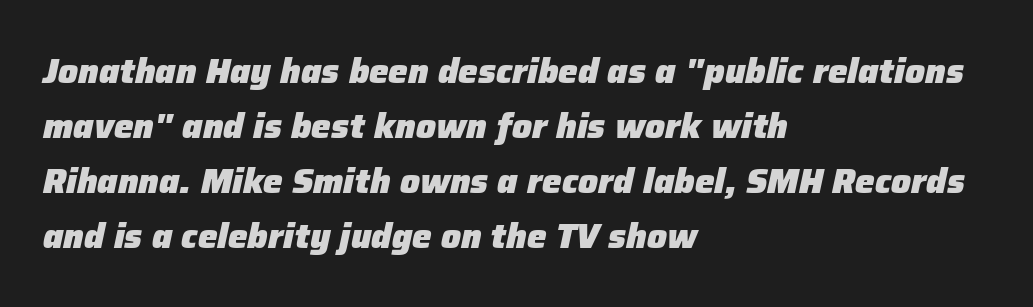
The space between consecutive lines is moderate. Rule under the text: the space is simply empty. These words are printed bold, with thick strokes throughout. You could call the tracking neutral — neither tight nor loose. A student would call this left alignment; a typographer would say flush left, rag right. Compared with ordinary roman type, these characters are visibly tilted.
